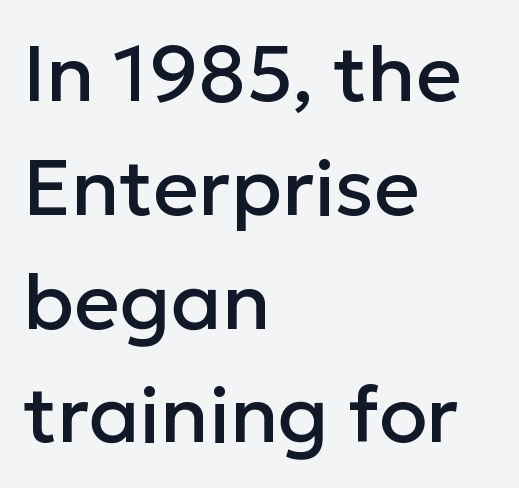
Italic: no, the glyphs are upright roman. Spacing verdict: proportional, widths tailored to each character. Check under the words: just untouched page. Summary of vertical rhythm: regular, with standard interline spacing.
